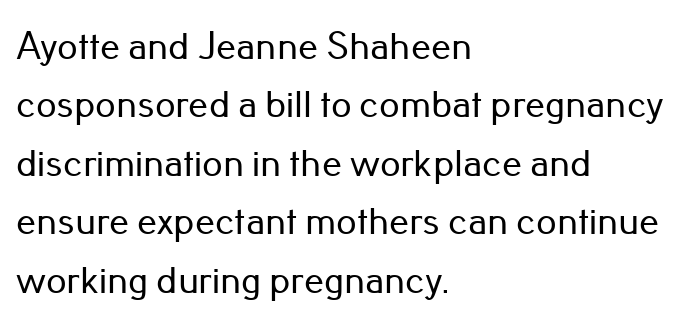
Q: Is the text italic (slanted)? A: No, it is upright.
Q: Is the typeface a serif or a sans-serif typeface? A: Sans-serif.
Q: Is the text underlined? A: No.
Q: How is the paragraph aligned? A: Left-aligned.
Q: Is the spacing between letters normal or unusually wide? A: Normal.
Q: Is the spacing between lines tight, normal or loose? A: Normal.
Q: Width (condensed, normal, or wide)? A: Normal.
Q: Stroke contrast? A: Low.
Q: x-height? A: Small.
Q: Monospaced? A: No.
